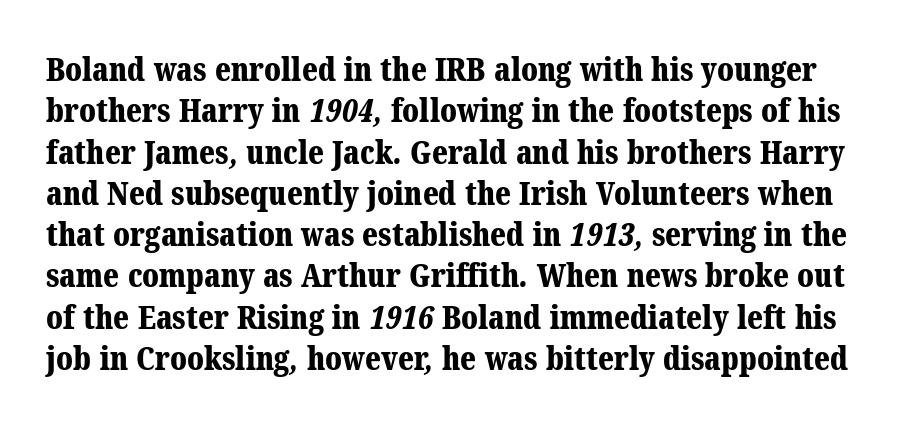
{"serif": "yes", "bold": "yes", "weight": "bold", "width": "normal", "stroke_contrast": "medium", "x_height": "medium", "monospaced": "no", "underline": "no", "line_spacing": "normal", "line_spacing_ratio": 1.29, "letter_spacing": "normal", "letter_spacing_em": 0.0, "glyph_px": 32}
